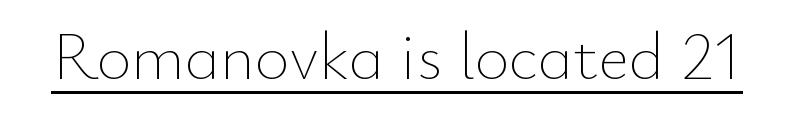
{"italic": "no", "bold": "no", "weight": "thin", "width": "normal", "stroke_contrast": "low", "x_height": "small", "monospaced": "no", "underline": "yes", "letter_spacing": "normal", "letter_spacing_em": 0.0, "glyph_px": 67}
